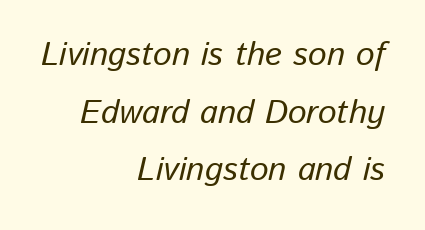
The image shows 33 px text type, italic (leaning right); set right-aligned, line spacing 1.75x, normal letter spacing, not underlined; low stroke contrast and a medium x-height.
